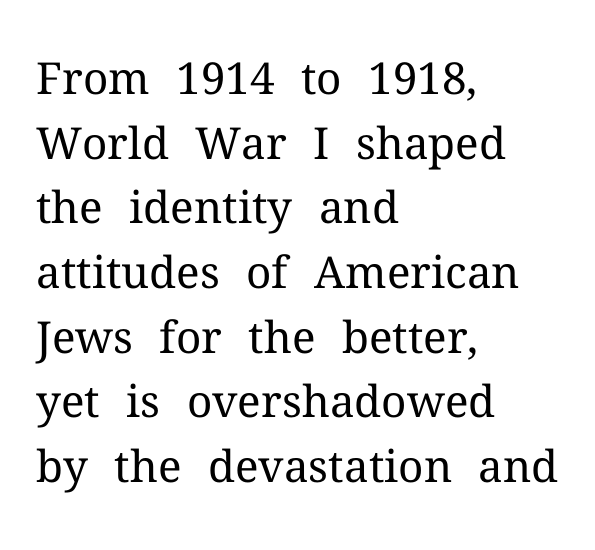
Q: Is the text bold? A: No.
Q: Is the text italic (slanted)? A: No, it is upright.
Q: Is the typeface a serif or a sans-serif typeface? A: Serif.
Q: Is the text underlined? A: No.
Q: How is the paragraph aligned? A: Left-aligned.
Q: Is the spacing between letters normal or unusually wide? A: Normal.
Q: Is the spacing between lines tight, normal or loose? A: Normal.
Q: Width (condensed, normal, or wide)? A: Normal.
Q: Stroke contrast? A: Medium.
Q: x-height? A: Medium.
Q: Monospaced? A: No.
